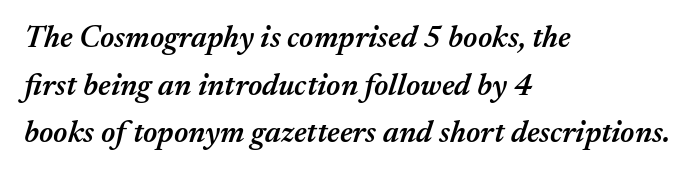
The glyphs are unaccompanied by any horizontal stroke below them. Compared with typical body copy, the letter spacing here is the same. Each new line begins a customary step beneath the previous one. The whole block is typeset with a tilt. Think of a printed novel: that variable character pitch is what you see here. Typeset ragged right — the left edge is the straight one.
